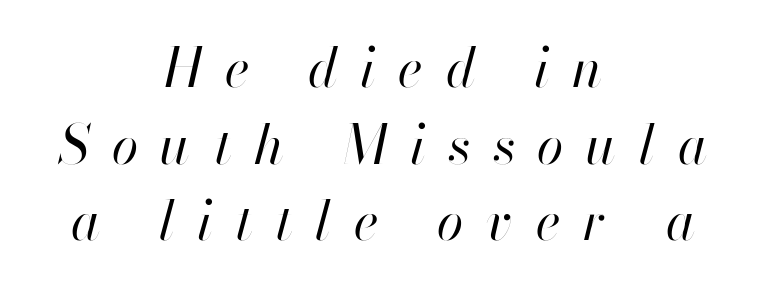
Q: Is the text bold? A: No.
Q: Is the text italic (slanted)? A: Yes, it leans right by about 13 degrees.
Q: Is the text underlined? A: No.
Q: How is the paragraph aligned? A: Centered.
Q: Is the spacing between letters normal or unusually wide? A: Unusually wide.
Q: Is the spacing between lines tight, normal or loose? A: Normal.
Q: Width (condensed, normal, or wide)? A: Normal.
Q: Stroke contrast? A: High.
Q: x-height? A: Small.
Q: Monospaced? A: No.
